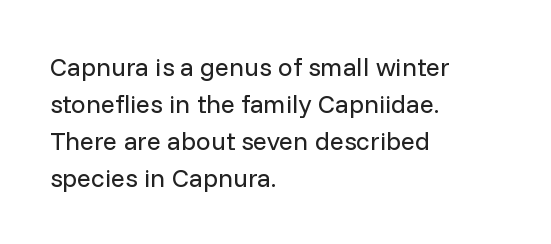
{"italic": "no", "bold": "no", "underline": "no", "align": "left", "line_spacing": "normal", "line_spacing_ratio": 1.42, "letter_spacing": "normal", "letter_spacing_em": 0.0, "glyph_px": 26}
